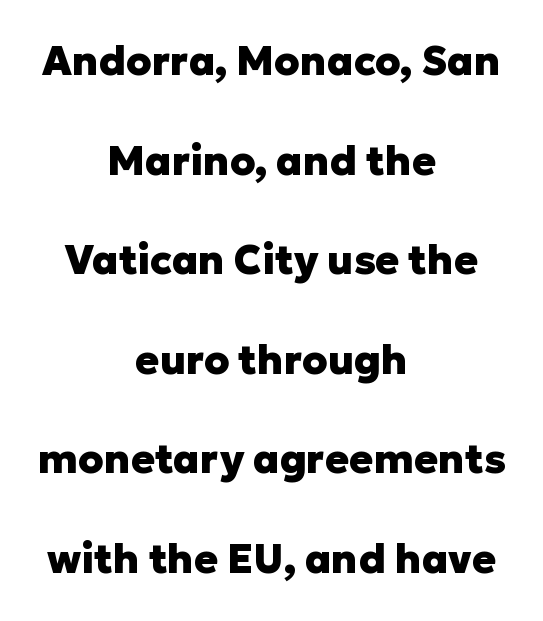
Q: Is the text bold? A: Yes.
Q: Is the text italic (slanted)? A: No, it is upright.
Q: Is the typeface a serif or a sans-serif typeface? A: Sans-serif.
Q: Is the text underlined? A: No.
Q: How is the paragraph aligned? A: Centered.
Q: Is the spacing between letters normal or unusually wide? A: Normal.
Q: Is the spacing between lines tight, normal or loose? A: Loose.
Q: Width (condensed, normal, or wide)? A: Normal.
Q: Stroke contrast? A: Low.
Q: x-height? A: Medium.
Q: Monospaced? A: No.
